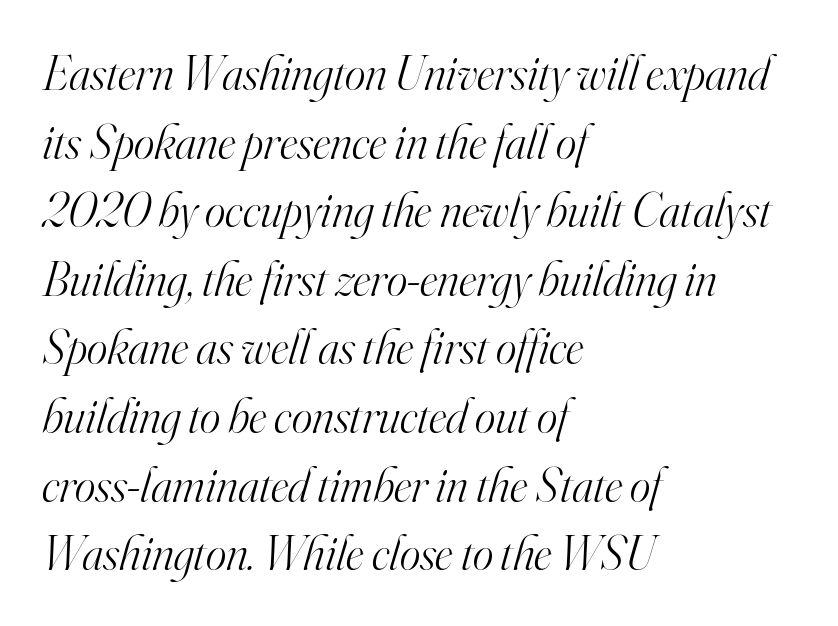
Q: Is the text bold? A: No.
Q: Is the text italic (slanted)? A: Yes, it leans right by about 16 degrees.
Q: Is the typeface a serif or a sans-serif typeface? A: Serif.
Q: Is the text underlined? A: No.
Q: How is the paragraph aligned? A: Left-aligned.
Q: Is the spacing between letters normal or unusually wide? A: Normal.
Q: Is the spacing between lines tight, normal or loose? A: Normal.
Q: Width (condensed, normal, or wide)? A: Normal.
Q: Stroke contrast? A: High.
Q: x-height? A: Small.
Q: Monospaced? A: No.
